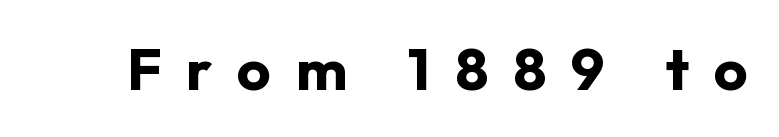
The image shows 59 px bold sans-serif type, upright; set unusually wide letter spacing (+0.42 em), not underlined; low stroke contrast and a medium x-height.
